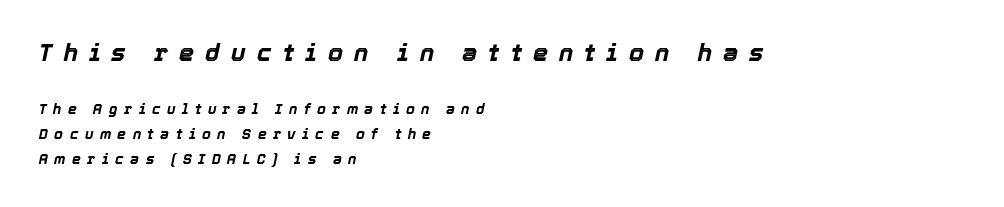
{"italic": "yes", "lean": "right", "slant_degrees": 12, "bold": "yes", "underline": "no", "align": "left", "line_spacing_ratio": 1.79, "letter_spacing": "wide", "letter_spacing_em": 0.46, "larger_block": "first", "size_ratio": 1.71, "glyph_px": 24}
